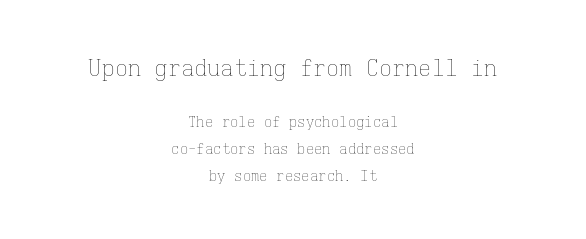
{"italic": "no", "bold": "no", "underline": "no", "align": "center", "line_spacing": "loose", "line_spacing_ratio": 1.9, "letter_spacing": "normal", "letter_spacing_em": 0.0, "larger_block": "first", "size_ratio": 1.57, "glyph_px": 22}
